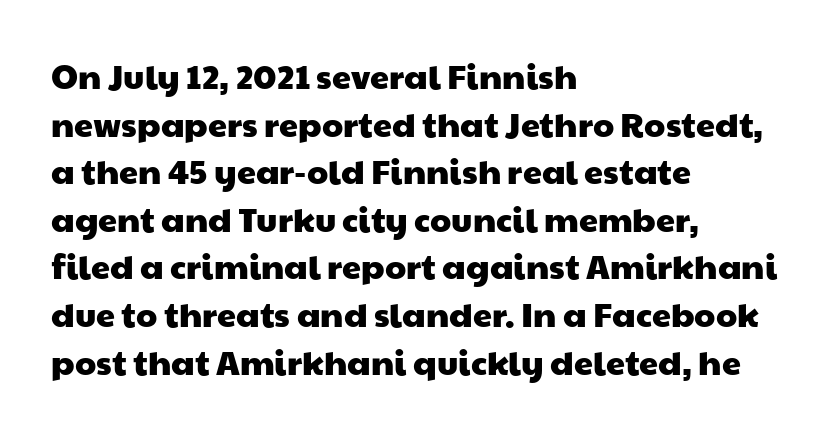
Glance below the letters and you will spot only blank space. How would I describe the line gaps? Plain and ordinary. The letters advance in unequal steps, a hallmark of proportional type. Between one letter and the next there's only the usual sliver of space. I'd call this a sans setting — the letters go barefoot.
